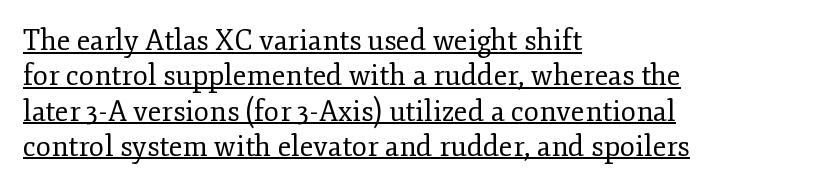
The image shows 28 px regular-weight serif type, upright; set left-aligned, normal line spacing (1.26x), normal letter spacing, underlined; low stroke contrast and a small x-height.
